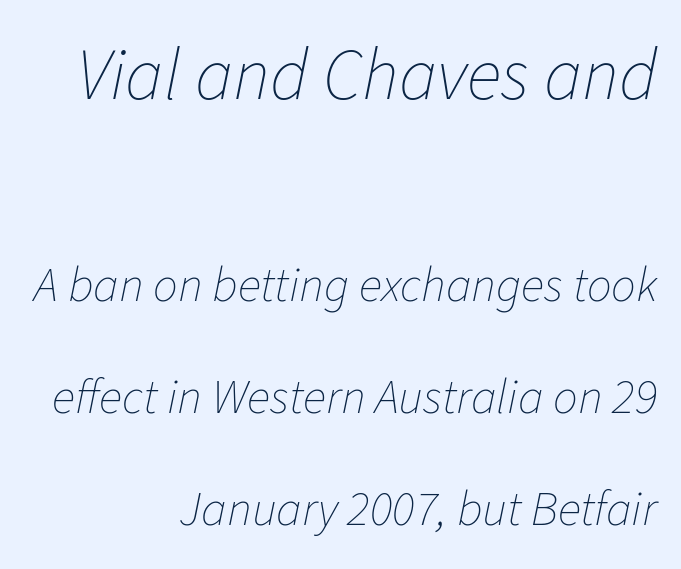
{"italic": "yes", "lean": "right", "slant_degrees": 11, "bold": "no", "weight": "thin", "width": "normal", "stroke_contrast": "low", "x_height": "medium", "monospaced": "no", "underline": "no", "align": "right", "line_spacing": "loose", "line_spacing_ratio": 2.29, "letter_spacing": "normal", "letter_spacing_em": 0.0, "larger_block": "first", "size_ratio": 1.49, "glyph_px": 73}
